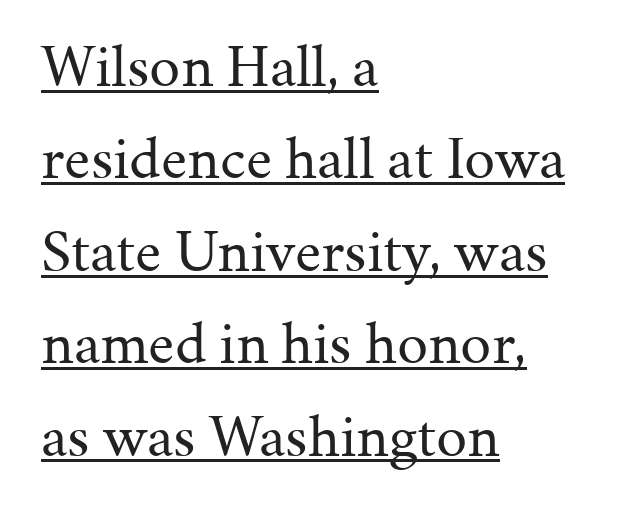
Compared with typical paragraphs, the rows here are spaced about the same. You could call the tracking neutral — neither tight nor loose. A light-to-regular cut is what we see here. Does the type have serifs? Yes, each stem ends in a small foot.
